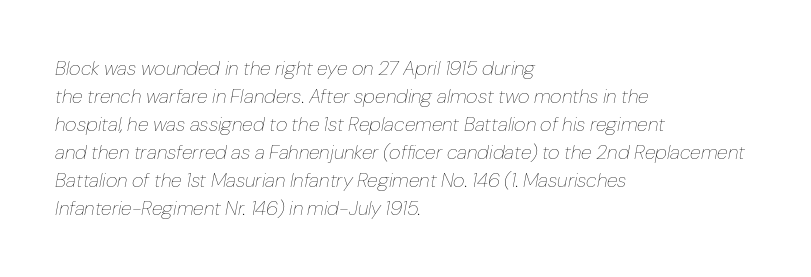
Q: Is the text bold? A: No.
Q: Is the text italic (slanted)? A: Yes, it leans right by about 10 degrees.
Q: Is the text underlined? A: No.
Q: How is the paragraph aligned? A: Left-aligned.
Q: Is the spacing between letters normal or unusually wide? A: Normal.
Q: Is the spacing between lines tight, normal or loose? A: Normal.
